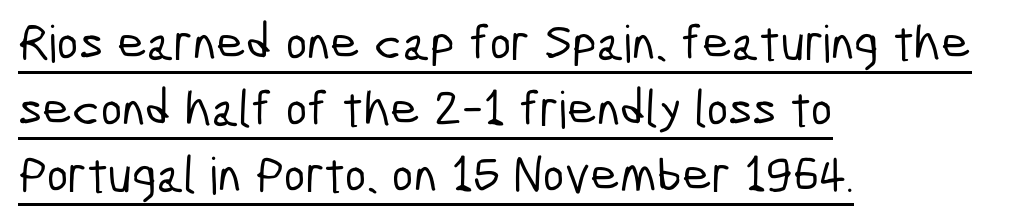
The image shows 51 px condensed sans-serif type; set left-aligned, normal line spacing (1.29x), normal letter spacing, underlined; low stroke contrast and a medium x-height.
